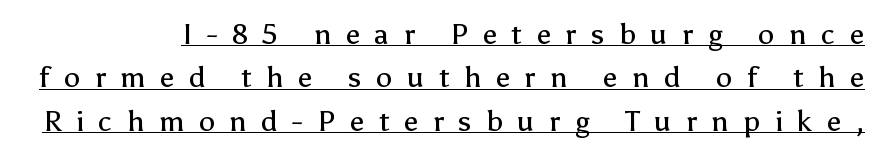
The image shows 29 px regular-weight sans-serif type, upright; set normal line spacing (1.5x), unusually wide letter spacing (+0.5 em), underlined; low stroke contrast and a medium x-height.
